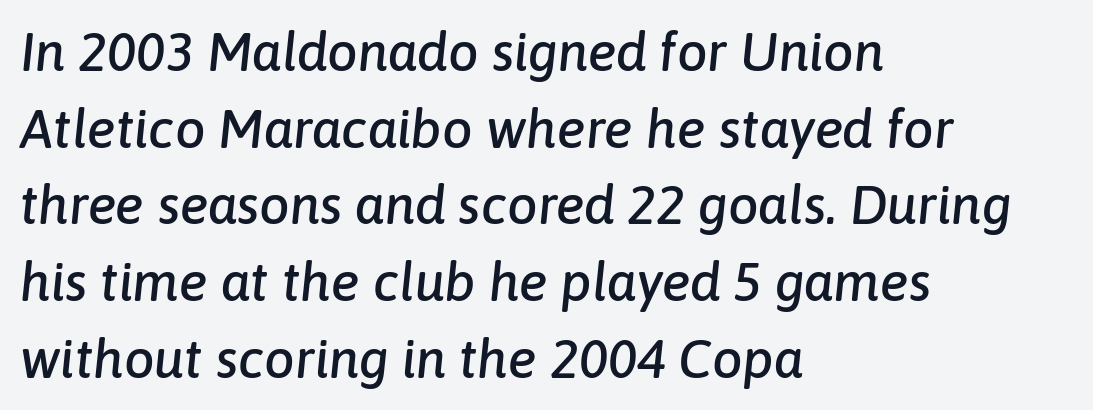
The image shows 54 px text type, italic (leaning right); set left-aligned, normal line spacing (1.42x), normal letter spacing, not underlined; low stroke contrast and a medium x-height.
